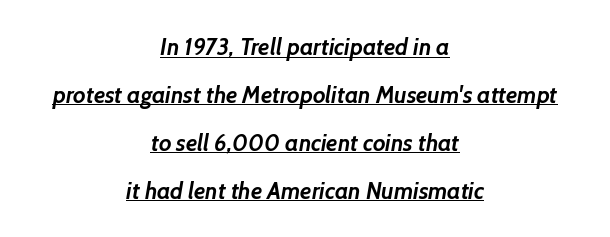
Descenders here cross a horizontal rule under the line. Line spacing here is loose. In CSS terms this would be text-align: center. Letter spacing: default.
